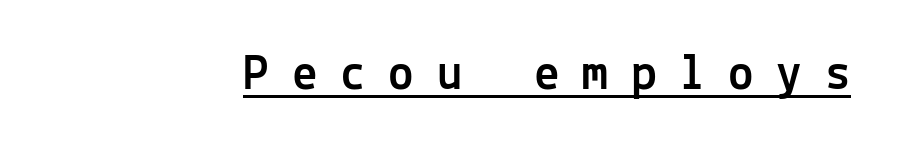
Q: Is the text italic (slanted)? A: No, it is upright.
Q: Is the typeface a serif or a sans-serif typeface? A: Sans-serif.
Q: Is the text underlined? A: Yes.
Q: Is the spacing between letters normal or unusually wide? A: Unusually wide.
Q: Width (condensed, normal, or wide)? A: Normal.
Q: x-height? A: Medium.
Q: Monospaced? A: Yes.
